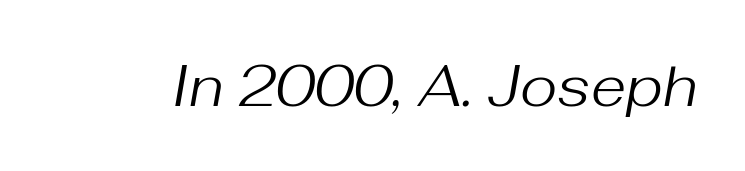
Q: Is the text bold? A: No.
Q: Is the text italic (slanted)? A: Yes, it leans right by about 10 degrees.
Q: Is the text underlined? A: No.
Q: Is the spacing between letters normal or unusually wide? A: Normal.
Q: Width (condensed, normal, or wide)? A: Normal.
Q: Stroke contrast? A: Medium.
Q: x-height? A: Medium.
Q: Monospaced? A: No.
